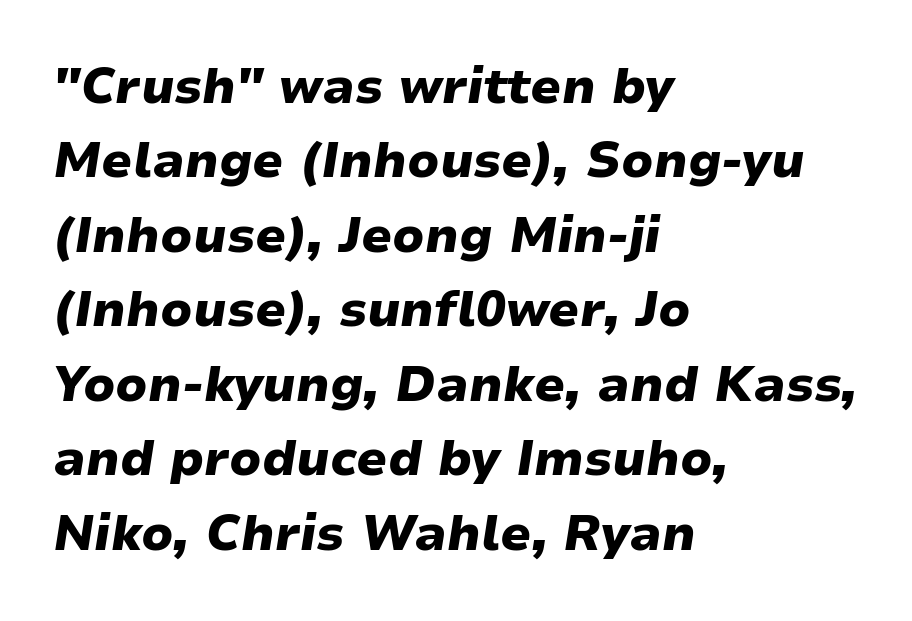
The passage is arranged the way most books set body copy — flush left. The axis of the letterforms is tilted away from vertical. Leading matches the norm, producing a regular column. Honestly, the letter spacing is just normal — you wouldn't notice it.
